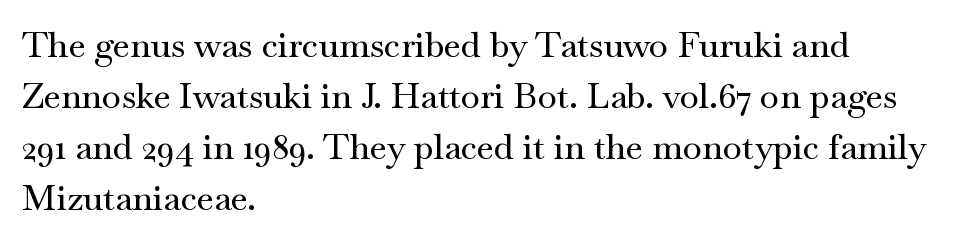
Q: Is the text italic (slanted)? A: No, it is upright.
Q: Is the typeface a serif or a sans-serif typeface? A: Serif.
Q: Is the text underlined? A: No.
Q: How is the paragraph aligned? A: Left-aligned.
Q: Is the spacing between letters normal or unusually wide? A: Normal.
Q: Is the spacing between lines tight, normal or loose? A: Normal.
Q: Width (condensed, normal, or wide)? A: Wide.
Q: Stroke contrast? A: Medium.
Q: x-height? A: Small.
Q: Monospaced? A: No.
